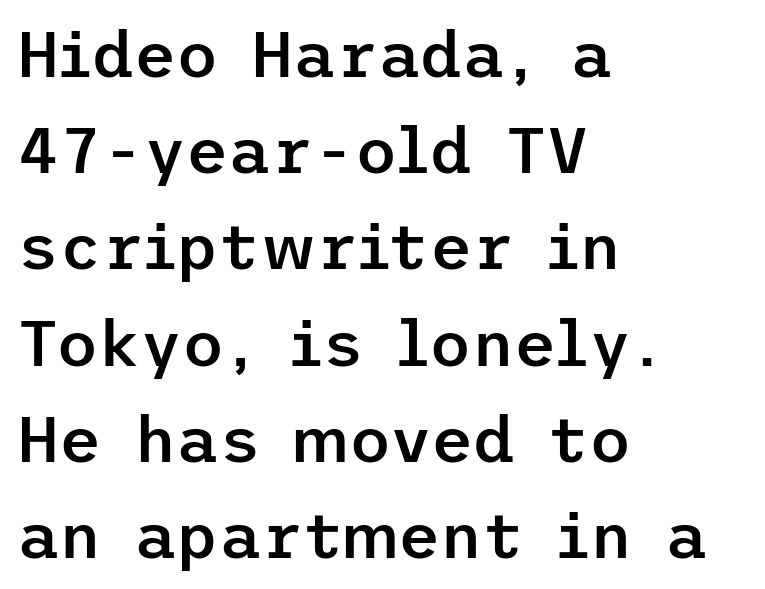
The font's upright variant was chosen for this text. The words here are not underlined. To sum up the face: it is a sans, with no serifs. What's the leading like? Ordinary, nothing unusual. The lines are quadded left. These words are printed semibold, heavier than regular yet not bold.
